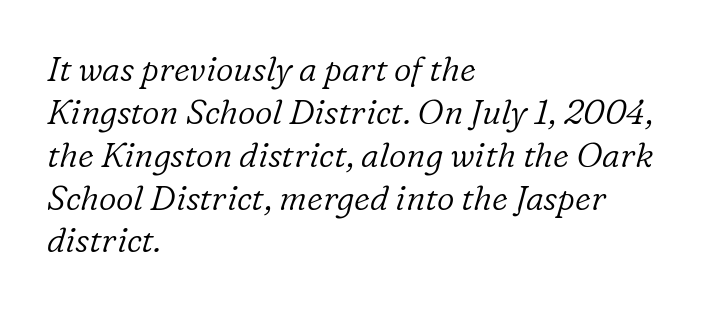
Each row of text sits above clean, open space. Looking at the ascenders, they clearly lean. Characters follow at the spacing the type designer built in. Weight: regular or lighter. Regarding serifs, this sample has them. A typesetter would call this proportional, since set widths differ per character.
